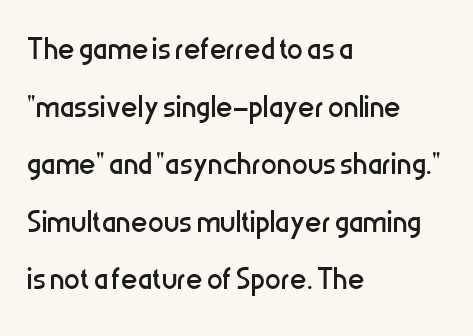
Caption: standard tracking, unaltered. Honestly, the row spacing looks completely unremarkable. The area under the type is left untouched. Spacing verdict: proportional, widths tailored to each character.
